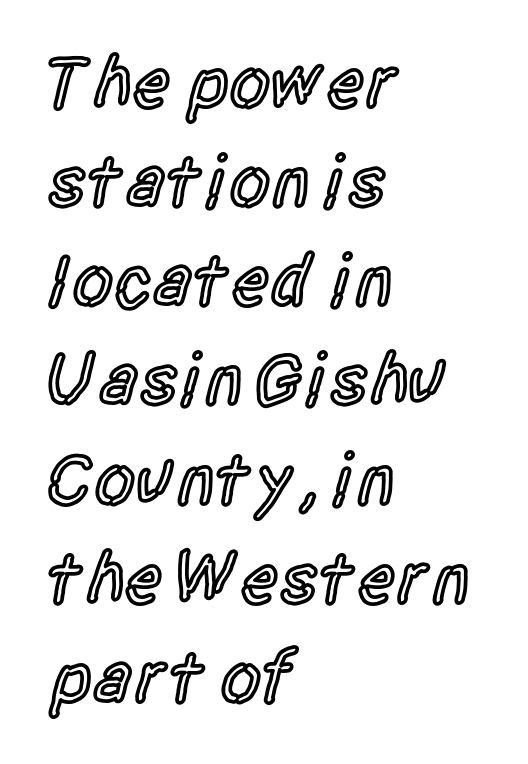
The space directly below the letters is spotless. No extra tracking has been applied to these lines. Is the block centered? No — it sits flush against the left margin.
